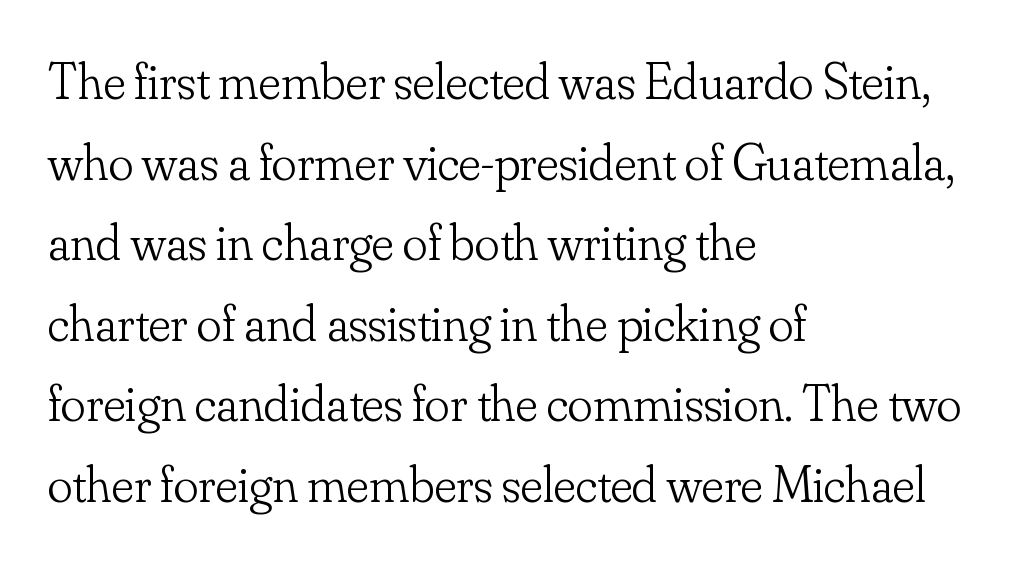
The image shows 52 px light serif type, upright; set left-aligned, normal line spacing (1.55x), normal letter spacing, not underlined; low stroke contrast and a small x-height.
